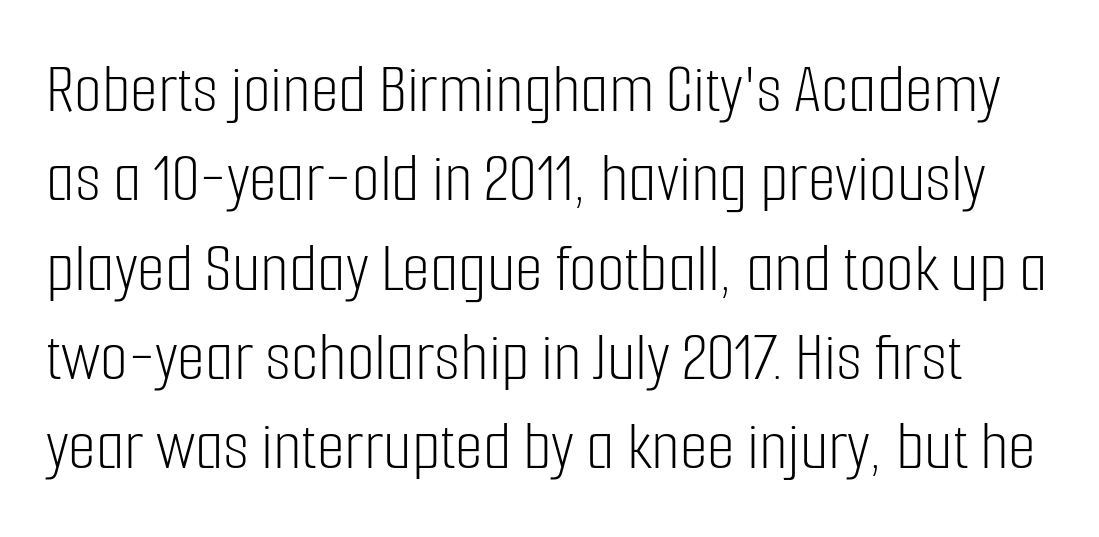
{"serif": "no", "italic": "no", "bold": "no", "weight": "light", "width": "condensed", "stroke_contrast": "low", "x_height": "medium", "monospaced": "no", "underline": "no", "line_spacing_ratio": 1.24, "letter_spacing": "normal", "letter_spacing_em": 0.0, "glyph_px": 72}
